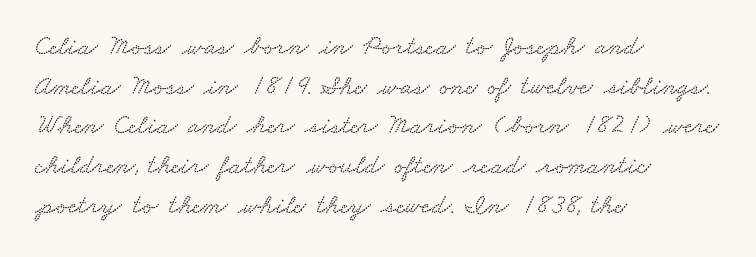
Q: Is the text underlined? A: No.
Q: How is the paragraph aligned? A: Left-aligned.
Q: Is the spacing between letters normal or unusually wide? A: Normal.
Q: Is the spacing between lines tight, normal or loose? A: Normal.
